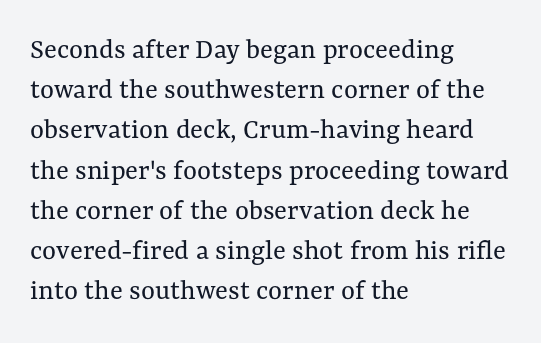
{"italic": "no", "bold": "no", "weight": "regular", "width": "normal", "stroke_contrast": "medium", "x_height": "medium", "monospaced": "no", "underline": "no", "align": "left", "line_spacing": "normal", "line_spacing_ratio": 1.34, "letter_spacing": "normal", "letter_spacing_em": 0.0, "glyph_px": 30}
